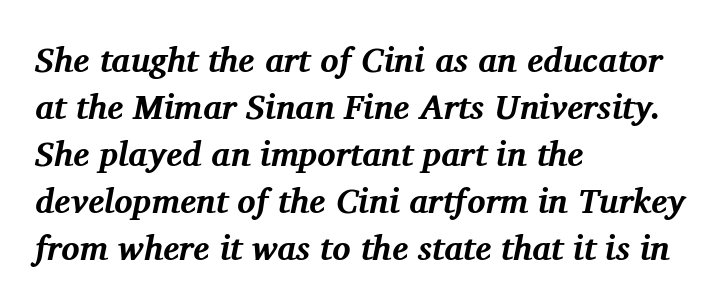
The image shows 34 px bold serif type, italic (leaning right); set left-aligned, normal line spacing (1.38x), normal letter spacing, not underlined; medium stroke contrast and a medium x-height.
